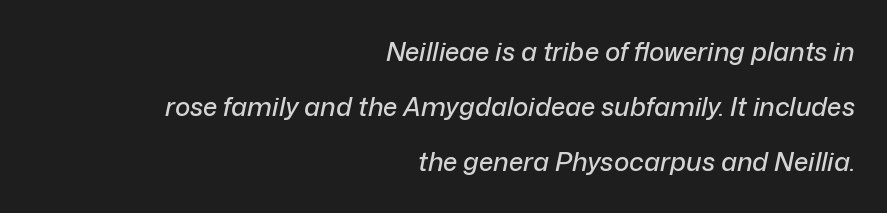
The image shows 26 px text type, italic (leaning right); set right-aligned, loose line spacing (2.12x), normal letter spacing, not underlined.
